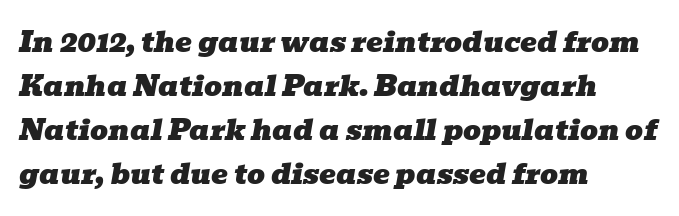
Note: serifs present on the glyphs. This sample keeps an unexceptional amount of space between lines. Each letter keeps its own natural width here, so spacing adapts to shape. The passage shown is not underscored anywhere.
